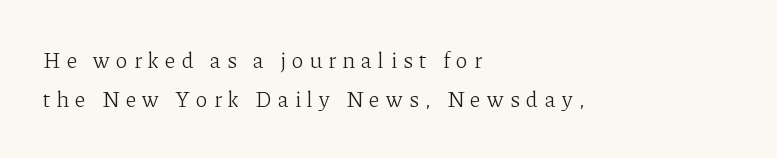
The image shows 22 px text type, upright; set left-aligned, line spacing 1.78x, unusually wide letter spacing (+0.29 em), not underlined.
